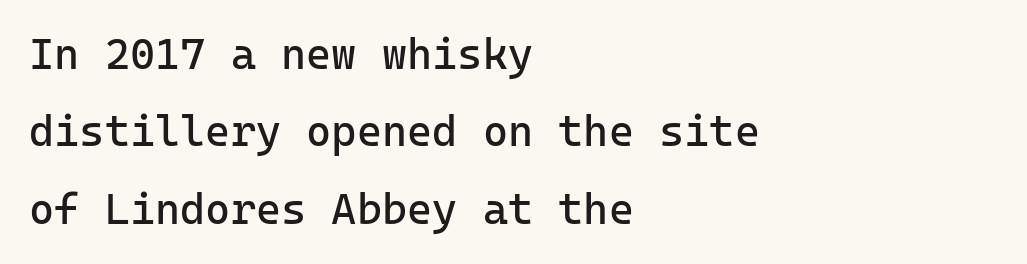
This reads as an unemphasized weight, regular at the heaviest. A typesetter would call this zero additional tracking. I'd call this a sans setting — the letters go barefoot. The lines are quadded left. These lines are rendered in a fixed-pitch font. The words here are not underlined.
